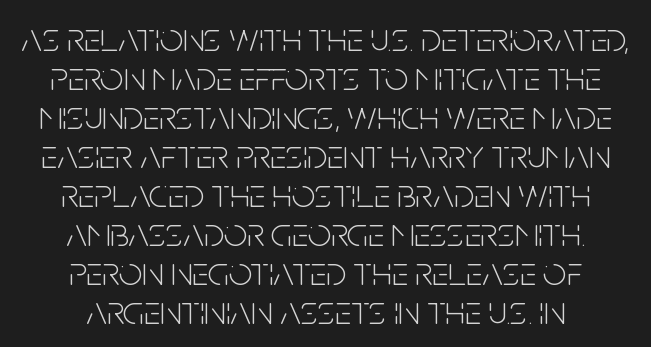
Style check: upright. You could not count columns in this text — the font is proportionally spaced. Leading: reduced. Weight: regular or lighter. Each line is balanced around a shared central axis.
